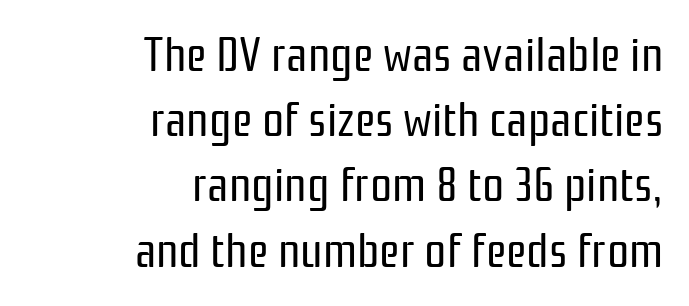
{"serif": "no", "italic": "no", "bold": "no", "weight": "regular", "width": "condensed", "stroke_contrast": "low", "x_height": "medium", "monospaced": "no", "underline": "no", "align": "right", "line_spacing": "normal", "line_spacing_ratio": 1.33, "letter_spacing": "normal", "letter_spacing_em": 0.0, "glyph_px": 49}
